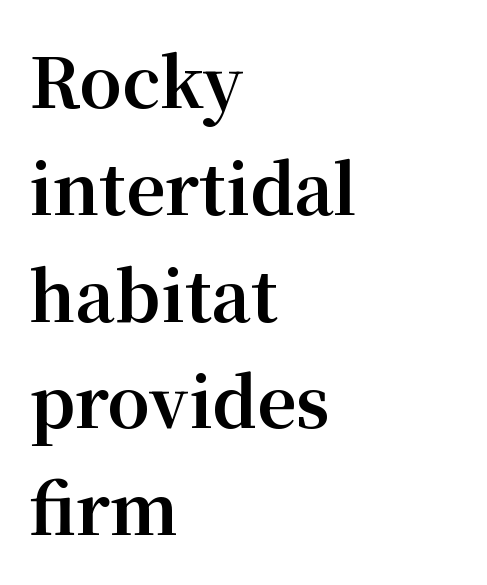
Q: Is the text bold? A: Yes.
Q: Is the text italic (slanted)? A: No, it is upright.
Q: Is the typeface a serif or a sans-serif typeface? A: Serif.
Q: Is the text underlined? A: No.
Q: How is the paragraph aligned? A: Left-aligned.
Q: Is the spacing between letters normal or unusually wide? A: Normal.
Q: Is the spacing between lines tight, normal or loose? A: Normal.
Q: Width (condensed, normal, or wide)? A: Normal.
Q: Stroke contrast? A: Medium.
Q: x-height? A: Medium.
Q: Monospaced? A: No.
